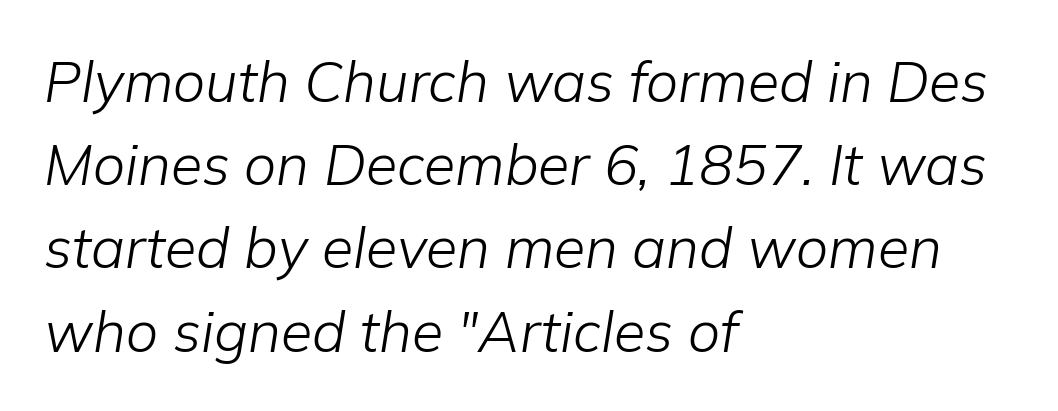
These lines were composed using italics. Is this a fixed-width face? No — the glyphs have proportional, varying widths. In terms of letterspacing, this is plain default setting. Leading: standard. Unmarked baselines from the first word to the last. Layout note: lines flush left.
